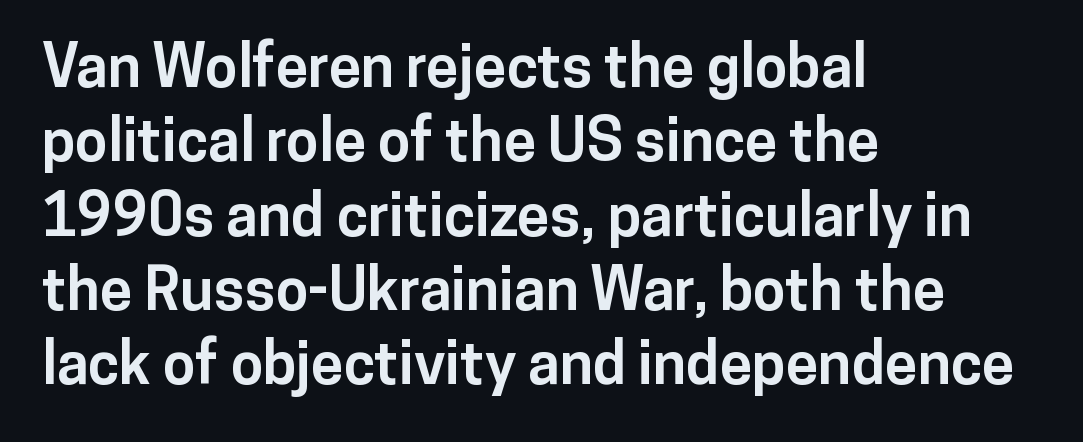
{"serif": "no", "italic": "no", "bold": "yes", "weight": "bold", "width": "normal", "stroke_contrast": "low", "x_height": "medium", "monospaced": "no", "underline": "no", "align": "left", "line_spacing": "normal", "line_spacing_ratio": 1.26, "letter_spacing": "normal", "letter_spacing_em": 0.0, "glyph_px": 59}
